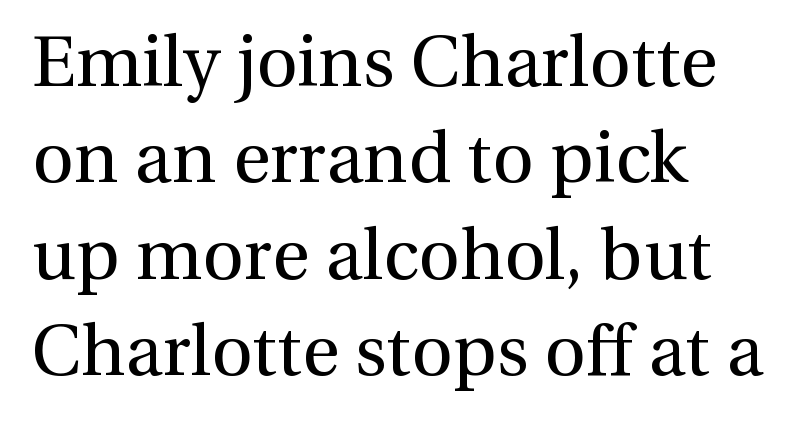
{"serif": "yes", "italic": "no", "bold": "no", "weight": "regular", "width": "normal", "x_height": "medium", "monospaced": "no", "underline": "no", "align": "left", "line_spacing": "normal", "line_spacing_ratio": 1.34, "letter_spacing": "normal", "letter_spacing_em": 0.0, "glyph_px": 72}
